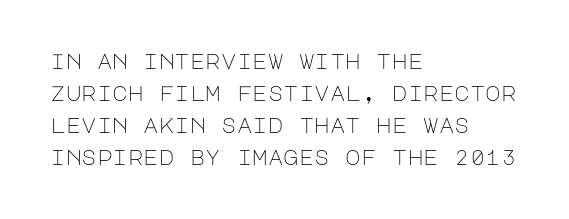
Is the block centered? No — it sits flush against the left margin. Honestly, the row spacing looks completely unremarkable. Check under the words: just untouched page. Ascenders rise straight up at ninety degrees. Nobody touched the tracking dial on this one.
